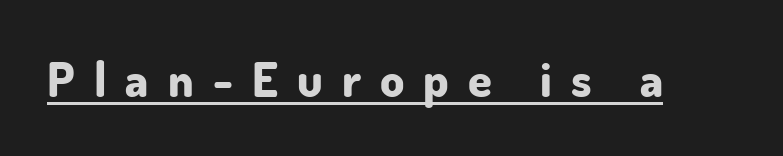
{"serif": "no", "italic": "no", "bold": "yes", "weight": "bold", "width": "normal", "stroke_contrast": "low", "x_height": "small", "monospaced": "no", "underline": "yes", "letter_spacing": "wide", "letter_spacing_em": 0.4, "glyph_px": 48}
